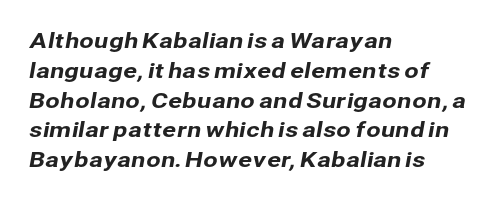
The image shows 21 px text type; set left-aligned, normal line spacing (1.42x), normal letter spacing, not underlined.
